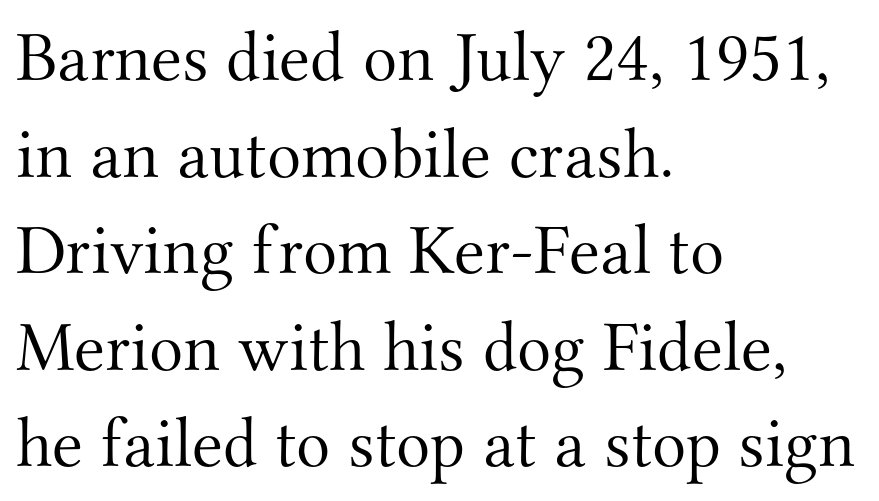
Q: Is the text bold? A: No.
Q: Is the text italic (slanted)? A: No, it is upright.
Q: Is the typeface a serif or a sans-serif typeface? A: Serif.
Q: Is the text underlined? A: No.
Q: How is the paragraph aligned? A: Left-aligned.
Q: Is the spacing between letters normal or unusually wide? A: Normal.
Q: Is the spacing between lines tight, normal or loose? A: Normal.
Q: Width (condensed, normal, or wide)? A: Normal.
Q: Stroke contrast? A: Medium.
Q: x-height? A: Small.
Q: Monospaced? A: No.
